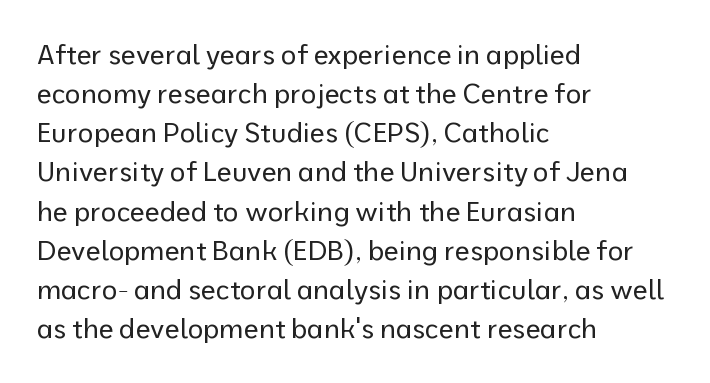
Default kerning and tracking; the words read as compact shapes. No heavy texture on the line: the type isn't bold. A roman cut, with each character standing at attention. Notice how the passage keeps a crisp vertical edge on the left only. Bare-footed words on every line.
